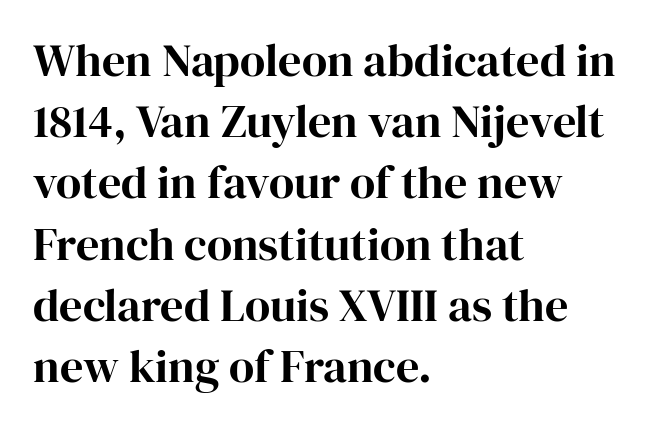
Q: Is the text italic (slanted)? A: No, it is upright.
Q: Is the typeface a serif or a sans-serif typeface? A: Serif.
Q: Is the text underlined? A: No.
Q: How is the paragraph aligned? A: Left-aligned.
Q: Is the spacing between letters normal or unusually wide? A: Normal.
Q: Is the spacing between lines tight, normal or loose? A: Normal.
Q: Width (condensed, normal, or wide)? A: Normal.
Q: Stroke contrast? A: High.
Q: x-height? A: Medium.
Q: Monospaced? A: No.
